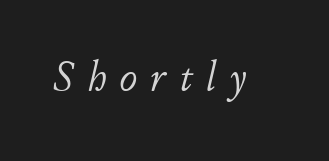
{"italic": "yes", "lean": "right", "slant_degrees": 11, "bold": "no", "weight": "light", "width": "normal", "stroke_contrast": "low", "x_height": "small", "monospaced": "no", "underline": "no", "letter_spacing": "wide", "letter_spacing_em": 0.3, "glyph_px": 44}
